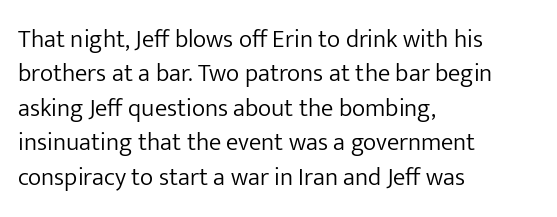
{"italic": "no", "bold": "no", "underline": "no", "align": "left", "line_spacing": "normal", "line_spacing_ratio": 1.38, "letter_spacing": "normal", "letter_spacing_em": 0.0, "glyph_px": 25}
